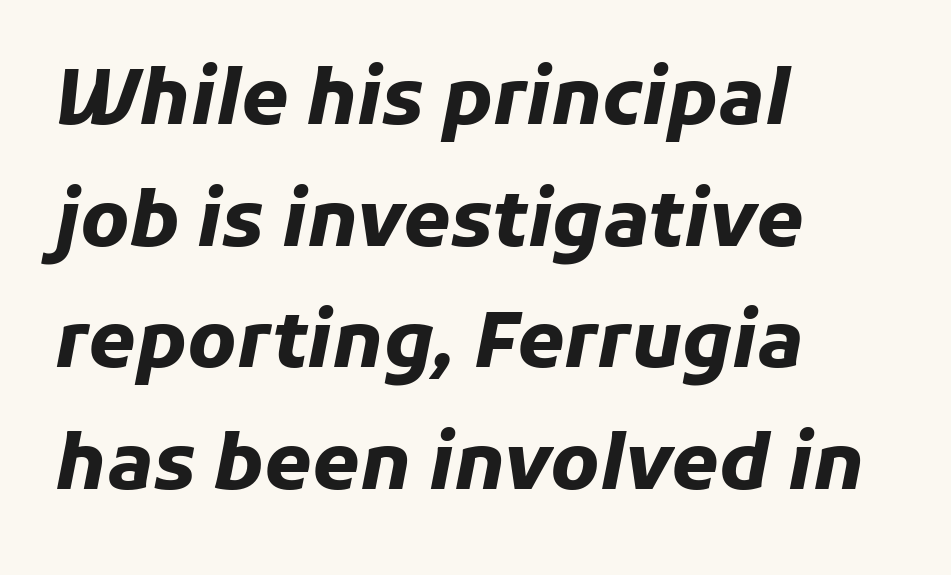
Q: Is the text bold? A: Yes.
Q: Is the text italic (slanted)? A: Yes, it leans right by about 11 degrees.
Q: Is the text underlined? A: No.
Q: How is the paragraph aligned? A: Left-aligned.
Q: Is the spacing between letters normal or unusually wide? A: Normal.
Q: Is the spacing between lines tight, normal or loose? A: Normal.
Q: Width (condensed, normal, or wide)? A: Normal.
Q: Stroke contrast? A: Low.
Q: x-height? A: Medium.
Q: Monospaced? A: No.
